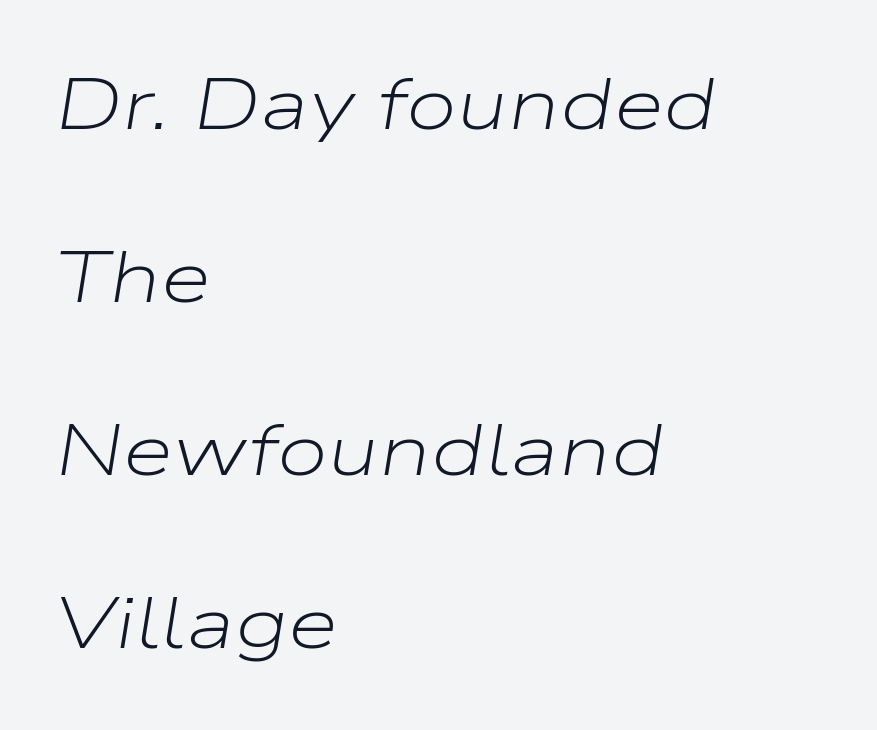
{"italic": "yes", "lean": "right", "slant_degrees": 9, "bold": "no", "weight": "light", "width": "wide", "stroke_contrast": "low", "x_height": "medium", "monospaced": "no", "underline": "no", "align": "left", "line_spacing": "loose", "line_spacing_ratio": 2.37, "letter_spacing": "normal", "letter_spacing_em": 0.0, "glyph_px": 73}
